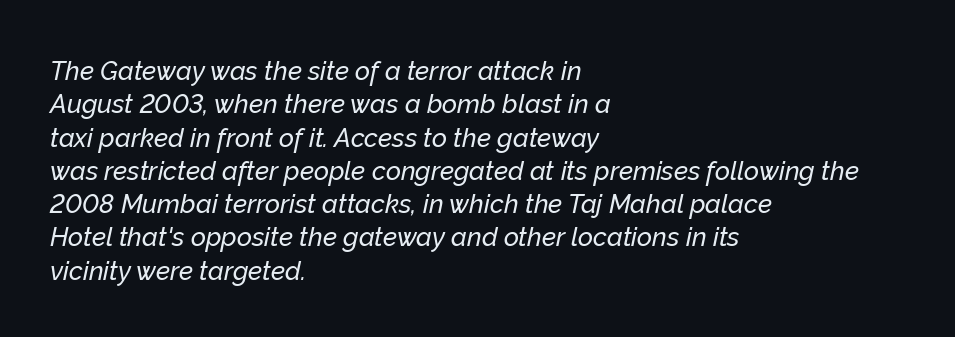
Underlining? Definitely not there. This sample uses plain, unmodified letter spacing. The space between consecutive lines is moderate. This sample is left-justified, so line endings fall wherever the words run out. Emphasis-style slanted type is in use.
